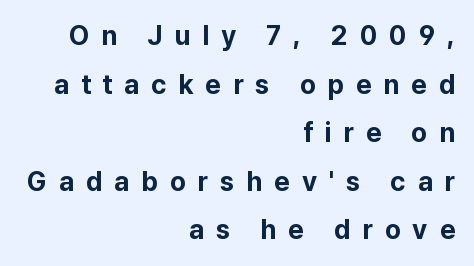
Horizontal alignment here is rightward, an uncommon choice for prose. Students, note that the glyphs here are deliberately spaced far apart. Heft: maximum for text — a bold. Underlining? Definitely not there. A roman cut, with each character standing at attention.
